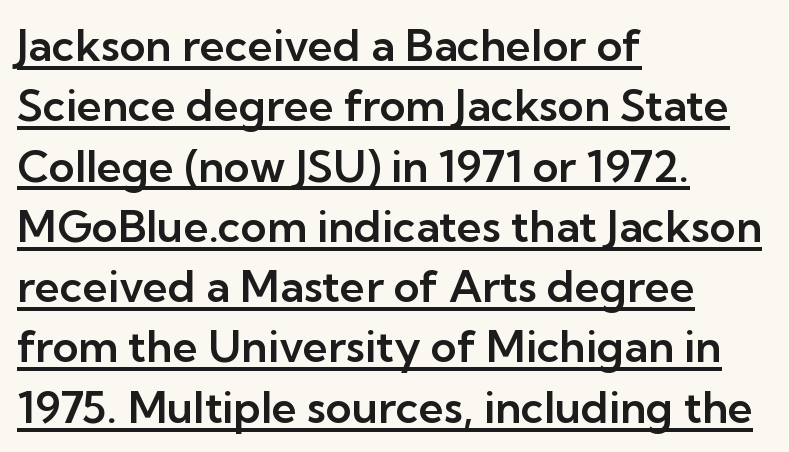
{"serif": "no", "italic": "no", "width": "normal", "stroke_contrast": "low", "x_height": "medium", "monospaced": "no", "underline": "yes", "align": "left", "line_spacing": "normal", "line_spacing_ratio": 1.37, "letter_spacing": "normal", "letter_spacing_em": 0.0, "glyph_px": 44}
